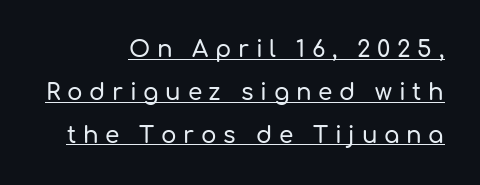
Upright lettering throughout. If you drew a ruler down the right edge, every line would touch it. What decoration does the sample have? An underline. The horizontal fit of the characters is loose and conspicuously gappy.
